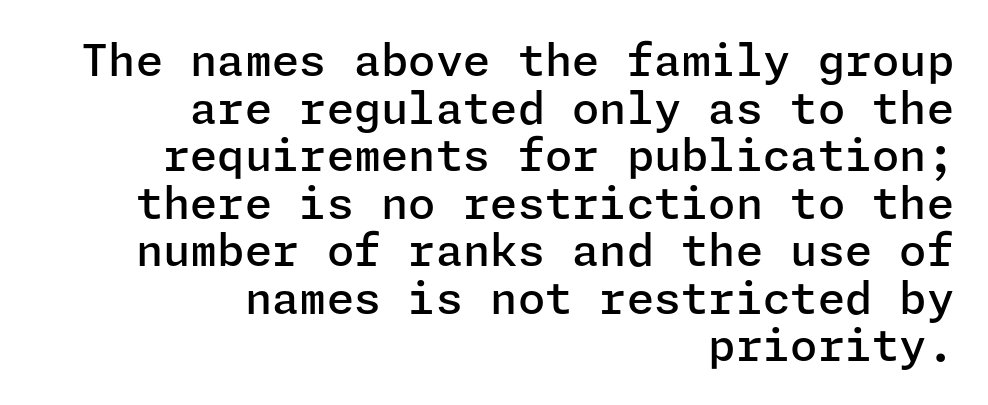
{"serif": "no", "italic": "no", "bold": "semi", "weight": "semibold", "width": "normal", "stroke_contrast": "low", "x_height": "medium", "underline": "no", "align": "right", "line_spacing": "tight", "line_spacing_ratio": 1.08, "letter_spacing": "normal", "letter_spacing_em": 0.0, "glyph_px": 44}
